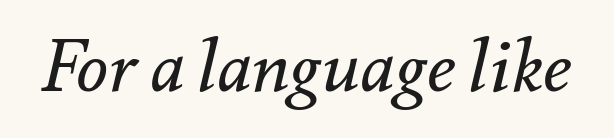
The image shows 73 px regular-weight type, italic (leaning right); set normal letter spacing, not underlined; medium stroke contrast and a small x-height.
